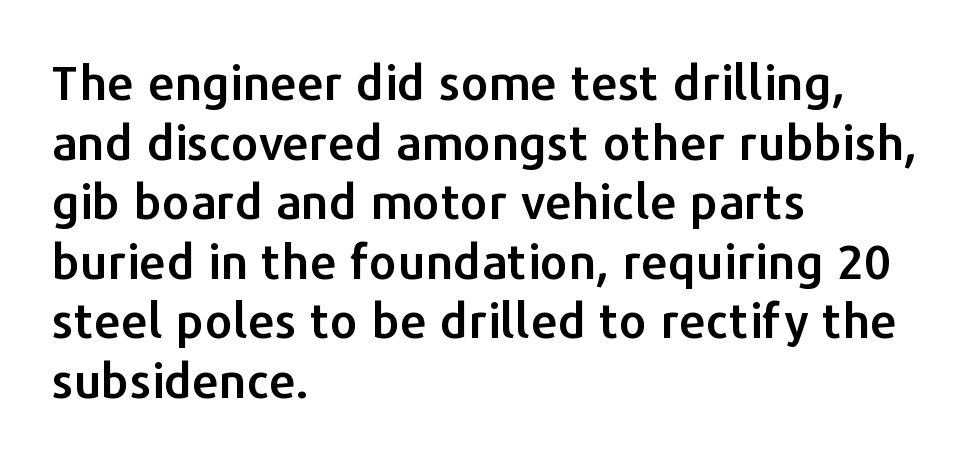
The image shows 48 px sans-serif type, upright; set left-aligned, line spacing 1.24x, normal letter spacing, not underlined; low stroke contrast and a medium x-height.
